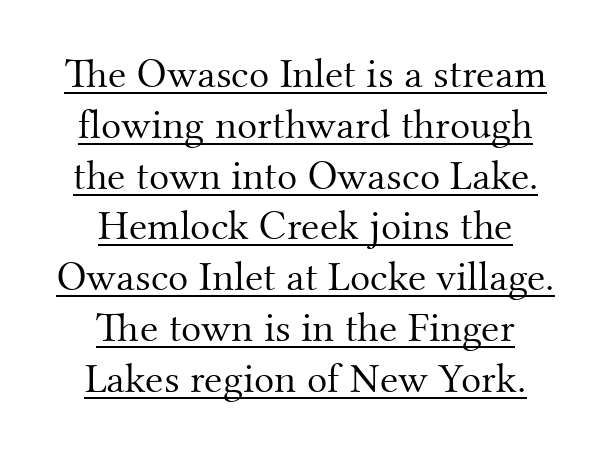
Ink coverage per letter is moderate at most. Does the lettering tilt? It doesn't — this is upright. The passage is arranged like a title page — every line centered. Underlined type.
